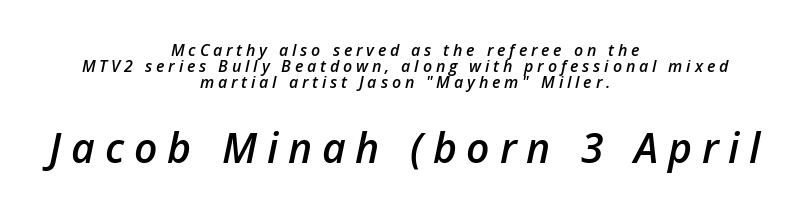
Stroke thickness is moderately raised; the sample reads as semibold. Whoever set this chose condensed vertical rhythm over breathing room. Proportional: the letters do not fall into vertical columns. Visually, the bottom section dominates because its glyphs are scaled up.
